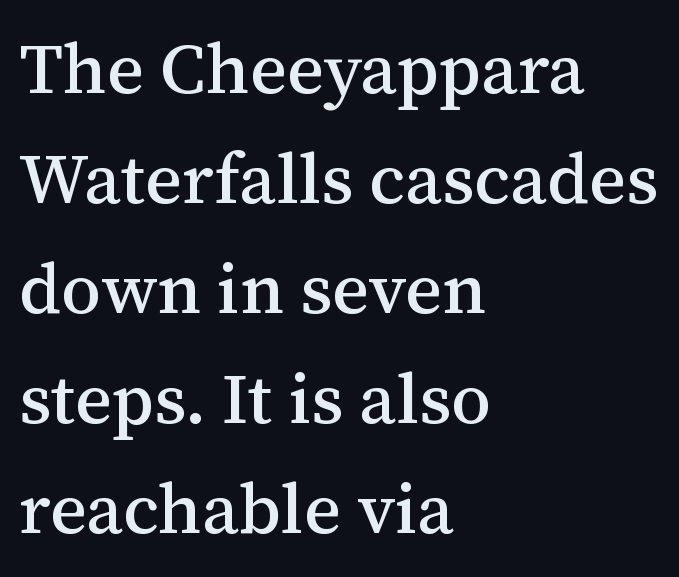
Q: Is the text italic (slanted)? A: No, it is upright.
Q: Is the typeface a serif or a sans-serif typeface? A: Serif.
Q: Is the text underlined? A: No.
Q: How is the paragraph aligned? A: Left-aligned.
Q: Is the spacing between letters normal or unusually wide? A: Normal.
Q: Is the spacing between lines tight, normal or loose? A: Normal.
Q: Width (condensed, normal, or wide)? A: Normal.
Q: Stroke contrast? A: Medium.
Q: x-height? A: Medium.
Q: Monospaced? A: No.
